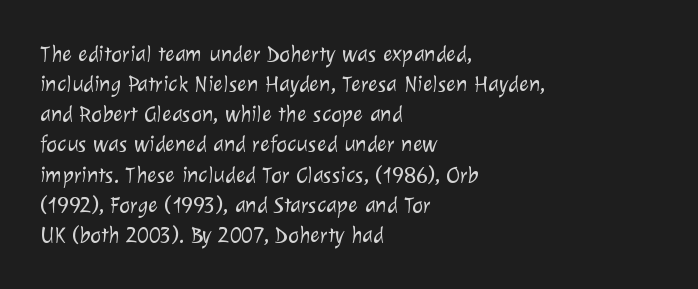
The image shows 23 px text type; set left-aligned, normal line spacing (1.31x), normal letter spacing, not underlined.
